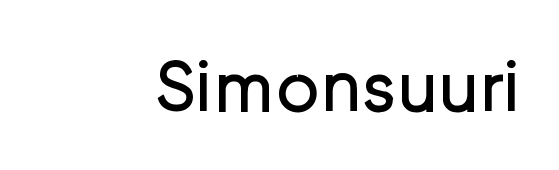
Q: Is the text bold? A: No.
Q: Is the text italic (slanted)? A: No, it is upright.
Q: Is the typeface a serif or a sans-serif typeface? A: Sans-serif.
Q: Is the text underlined? A: No.
Q: Is the spacing between letters normal or unusually wide? A: Normal.
Q: Width (condensed, normal, or wide)? A: Normal.
Q: Stroke contrast? A: Low.
Q: x-height? A: Medium.
Q: Monospaced? A: No.
